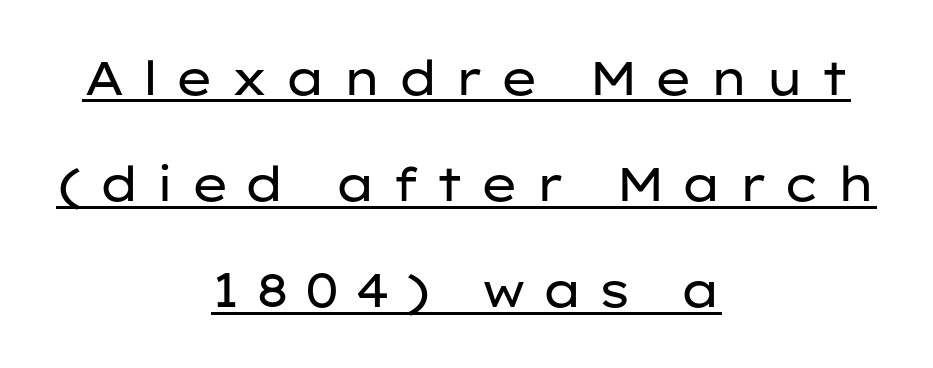
Layout note: lines centered. A typesetter would label this face a sans. There is plenty of visible air inserted between adjacent glyphs. Think of a printed novel: that variable character pitch is what you see here. A continuous stroke trails under the words, as in a hyperlink. Do the letters lean? They stand straight.
